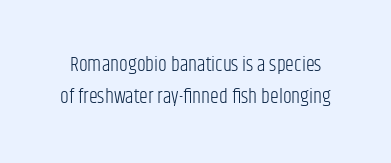
The image shows 20 px text type, upright; set normal line spacing (1.59x), normal letter spacing, not underlined.
